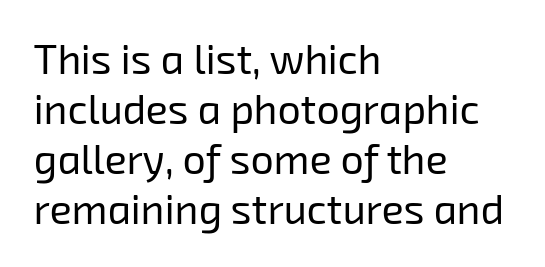
Horizontally, the lines are justified to the leading edge only. The foot of each line stays bare and open. Words appear dense and cohesive because spacing is normal. Classification — sans serif. These lines are rendered in a variable-pitch font. Stems here are at most as thick as an everyday book face.
